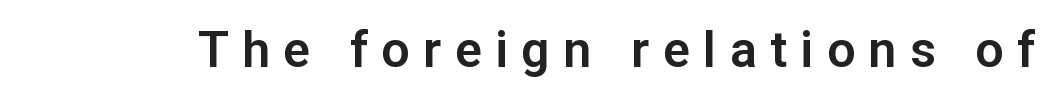
The image shows 50 px sans-serif type, upright; set unusually wide letter spacing (+0.27 em), not underlined; low stroke contrast and a medium x-height.
